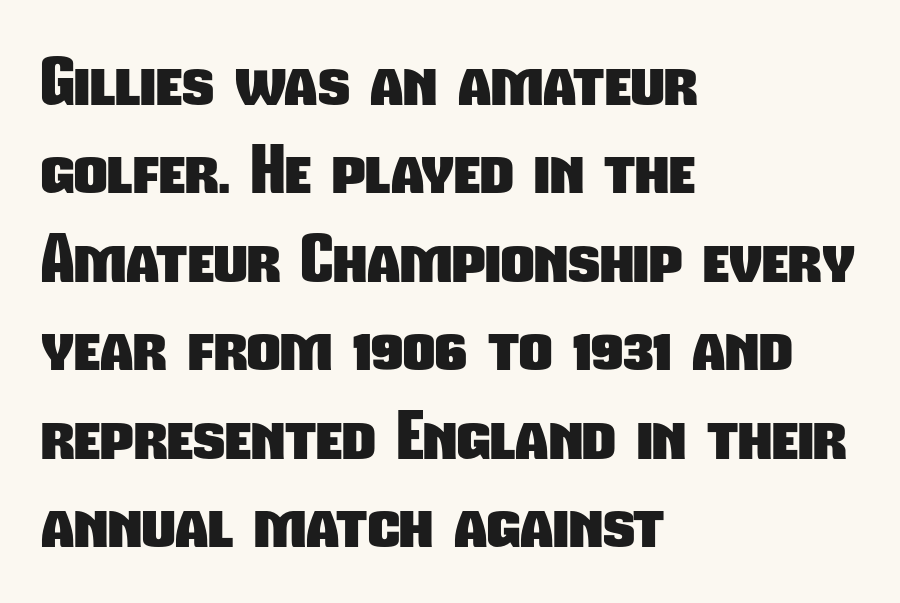
{"serif": "no", "bold": "yes", "weight": "heavy", "width": "condensed", "stroke_contrast": "low", "x_height": "medium", "monospaced": "no", "underline": "no", "align": "left", "line_spacing": "normal", "line_spacing_ratio": 1.36, "letter_spacing": "normal", "letter_spacing_em": 0.0, "glyph_px": 65}
